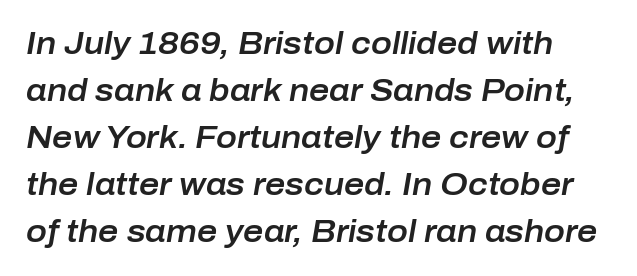
{"italic": "yes", "lean": "right", "slant_degrees": 10, "width": "normal", "stroke_contrast": "low", "x_height": "medium", "monospaced": "no", "underline": "no", "line_spacing": "normal", "line_spacing_ratio": 1.52, "letter_spacing": "normal", "letter_spacing_em": 0.0, "glyph_px": 31}
